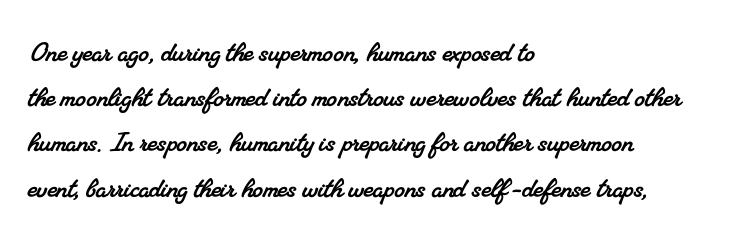
{"serif": "yes", "width": "normal", "stroke_contrast": "medium", "x_height": "small", "monospaced": "no", "underline": "no", "align": "left", "line_spacing": "normal", "line_spacing_ratio": 1.37, "letter_spacing": "normal", "letter_spacing_em": 0.0, "glyph_px": 33}
